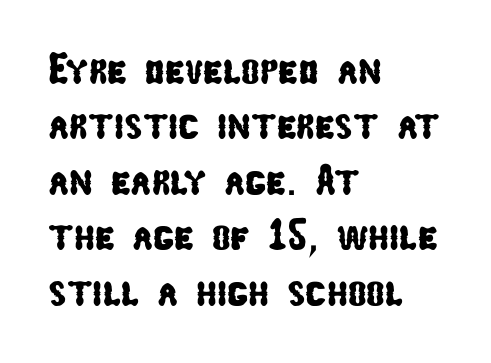
Q: Is the typeface a serif or a sans-serif typeface? A: Sans-serif.
Q: Is the text underlined? A: No.
Q: How is the paragraph aligned? A: Left-aligned.
Q: Is the spacing between letters normal or unusually wide? A: Normal.
Q: Is the spacing between lines tight, normal or loose? A: Normal.
Q: Width (condensed, normal, or wide)? A: Condensed.
Q: Stroke contrast? A: Low.
Q: x-height? A: Medium.
Q: Monospaced? A: No.
